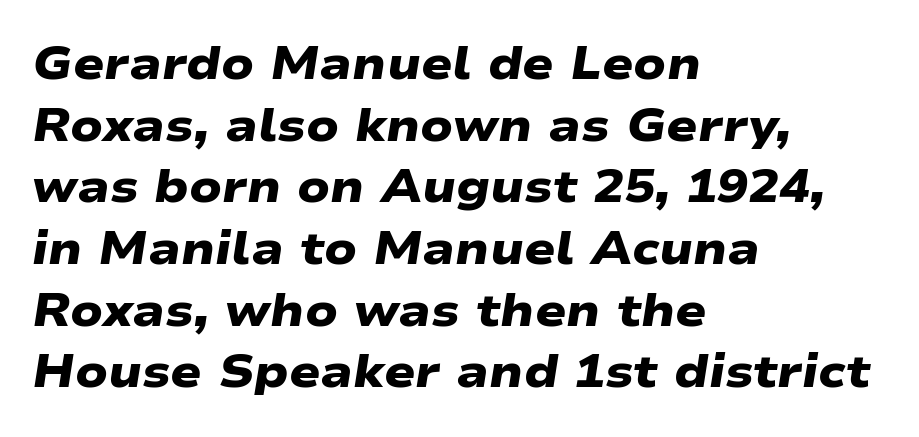
Line beginnings align vertically; line endings do not. The passage shown is typed in a proportional face where columns would drift. Font category for this specimen: sans-serif. The tracking reads as untouched default to a designer's eye. How would I describe the line gaps? Plain and ordinary.
